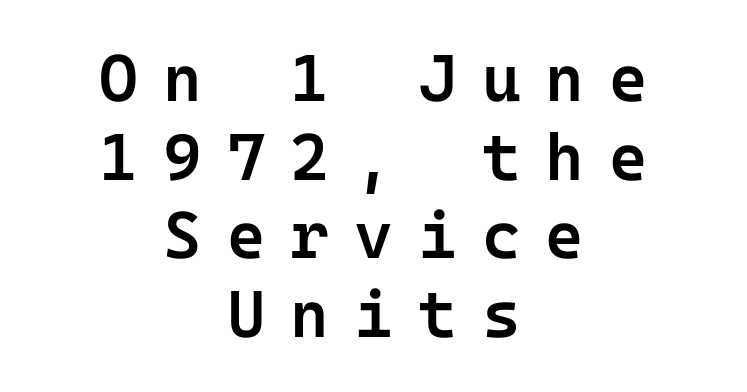
The image shows 66 px semibold sans-serif type, upright; set centered, line spacing 1.19x, unusually wide letter spacing (+0.38 em), not underlined; low stroke contrast and a medium x-height.
